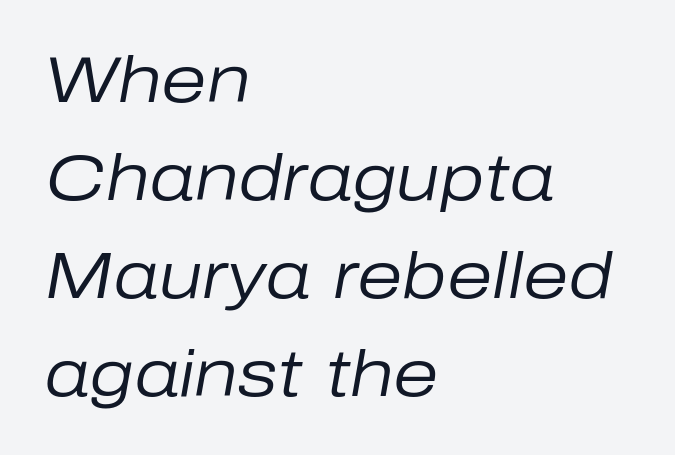
The image shows 65 px regular-weight type, italic (leaning right); set left-aligned, normal line spacing (1.51x), normal letter spacing, not underlined; low stroke contrast and a medium x-height.
